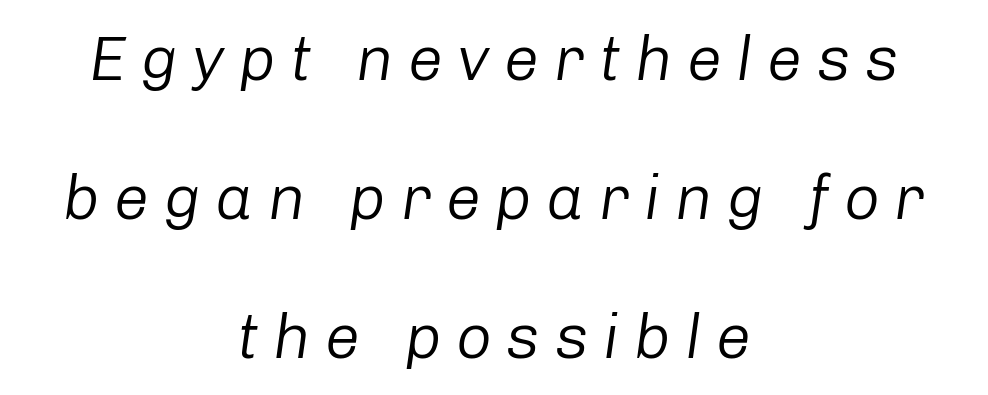
The passage shown is not underscored anywhere. The paragraph has two soft edges and a firm central axis. The text carries the slant typical of an italic or oblique font. The tracking jumps out immediately: characters are airy and widely separated. The passage shown stacks its lines with a broad gap.
